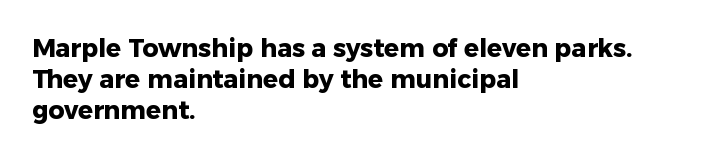
Q: Is the text bold? A: Yes.
Q: Is the text italic (slanted)? A: No, it is upright.
Q: Is the text underlined? A: No.
Q: How is the paragraph aligned? A: Left-aligned.
Q: Is the spacing between letters normal or unusually wide? A: Normal.
Q: Is the spacing between lines tight, normal or loose? A: Normal.
